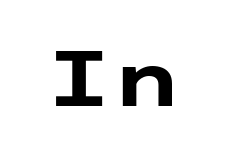
Does extra space separate the letters? No, they use regular spacing. Strokes here are thick enough to call this a true bold. Nope, not italic — everything's standing straight. Nothing sits at the stroke ends, so this counts as sans-serif.
